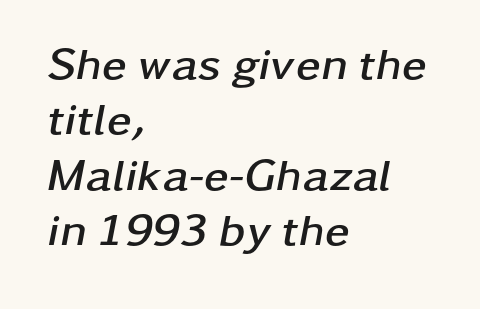
Q: Is the text bold? A: Yes.
Q: Is the text italic (slanted)? A: Yes, it leans right by about 11 degrees.
Q: Is the text underlined? A: No.
Q: How is the paragraph aligned? A: Left-aligned.
Q: Is the spacing between letters normal or unusually wide? A: Normal.
Q: Width (condensed, normal, or wide)? A: Wide.
Q: Stroke contrast? A: Low.
Q: x-height? A: Medium.
Q: Monospaced? A: No.
